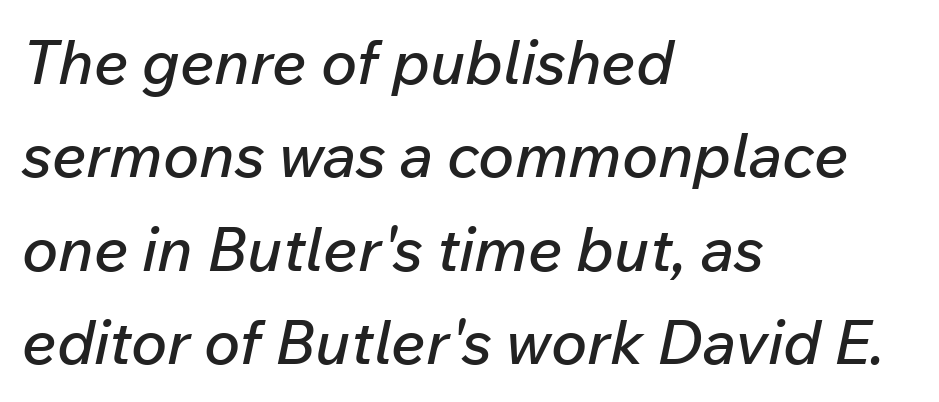
Q: Is the text italic (slanted)? A: Yes, it leans right by about 12 degrees.
Q: Is the text underlined? A: No.
Q: How is the paragraph aligned? A: Left-aligned.
Q: Is the spacing between letters normal or unusually wide? A: Normal.
Q: Is the spacing between lines tight, normal or loose? A: Normal.
Q: Width (condensed, normal, or wide)? A: Normal.
Q: Stroke contrast? A: Low.
Q: x-height? A: Medium.
Q: Monospaced? A: No.
